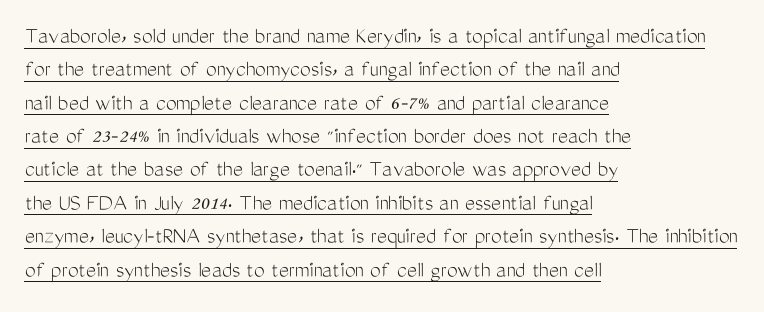
Q: Is the text bold? A: No.
Q: Is the text italic (slanted)? A: No, it is upright.
Q: Is the text underlined? A: Yes.
Q: How is the paragraph aligned? A: Left-aligned.
Q: Is the spacing between letters normal or unusually wide? A: Normal.
Q: Is the spacing between lines tight, normal or loose? A: Normal.
